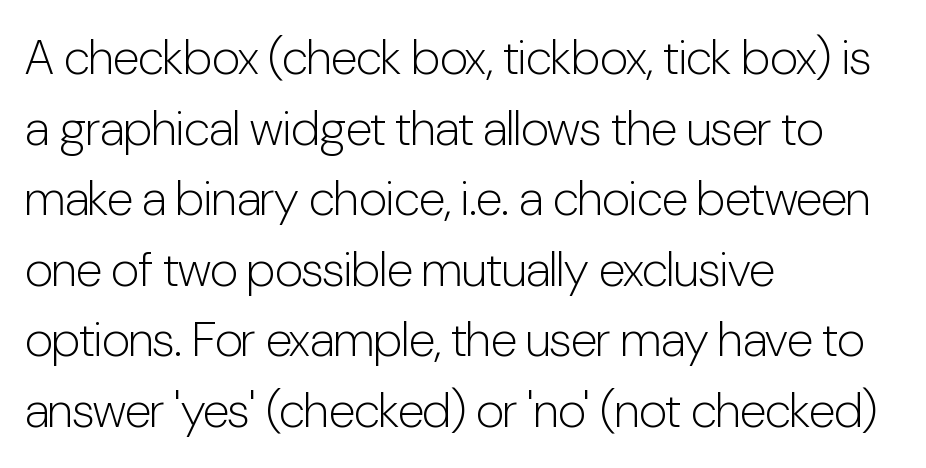
This rendering employs a face without finishing strokes, i.e., a sans-serif. Rendered with straight, roman letterforms. These lines sit exactly where default settings would place them. Think of a printed novel: that variable character pitch is what you see here. The specimen omits any rule beneath the text block's lines. If you drew a ruler down the left edge, every line would touch it.
